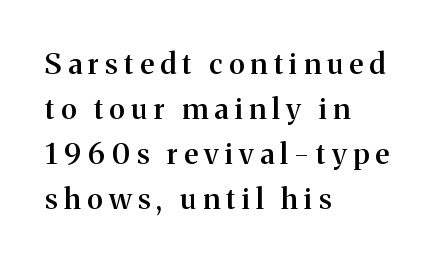
The glyphs are unaccompanied by any horizontal stroke below them. Summary of vertical rhythm: regular, with standard interline spacing. The face used here is proportionally spaced, like ordinary book or web type. All the whitespace from short lines collects on the right.
